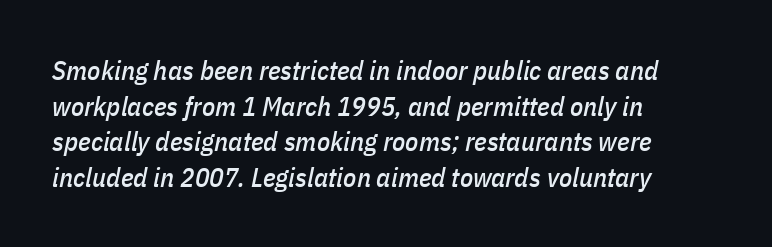
The image shows 27 px text type, italic (leaning right); set left-aligned, normal line spacing (1.32x), normal letter spacing, not underlined.
